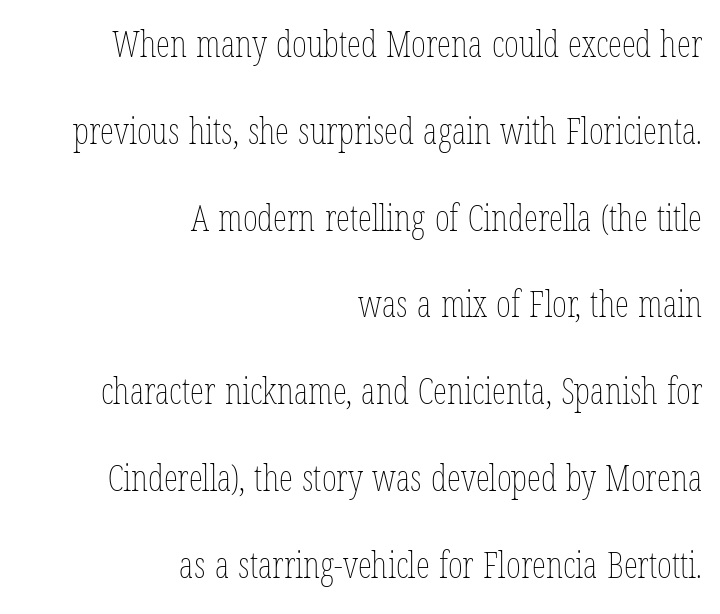
Q: Is the text bold? A: No.
Q: Is the text italic (slanted)? A: No, it is upright.
Q: Is the text underlined? A: No.
Q: How is the paragraph aligned? A: Right-aligned.
Q: Is the spacing between letters normal or unusually wide? A: Normal.
Q: Is the spacing between lines tight, normal or loose? A: Loose.
Q: Width (condensed, normal, or wide)? A: Condensed.
Q: Stroke contrast? A: Low.
Q: x-height? A: Medium.
Q: Monospaced? A: No.
